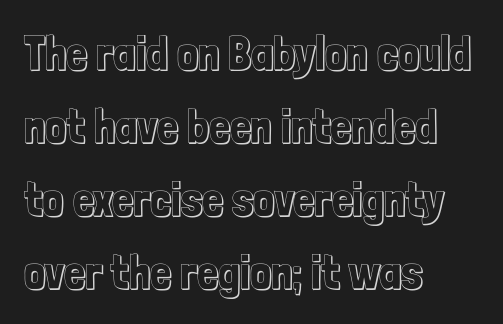
The passage shown is not underscored anywhere. Do the letters lean? They stand straight. Reading down the column, the eye jumps a familiar distance to each next line. Every row of glyphs begins at an identical x-position on the left. Nobody touched the tracking dial on this one. Is this a fixed-width face? No — the glyphs have proportional, varying widths.
